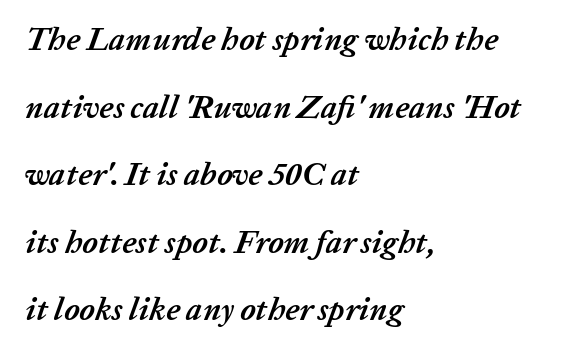
Q: Is the text bold? A: Yes.
Q: Is the text italic (slanted)? A: Yes, it leans right by about 20 degrees.
Q: Is the text underlined? A: No.
Q: How is the paragraph aligned? A: Left-aligned.
Q: Is the spacing between letters normal or unusually wide? A: Normal.
Q: Is the spacing between lines tight, normal or loose? A: Loose.
Q: Width (condensed, normal, or wide)? A: Normal.
Q: Stroke contrast? A: Low.
Q: x-height? A: Medium.
Q: Monospaced? A: No.
